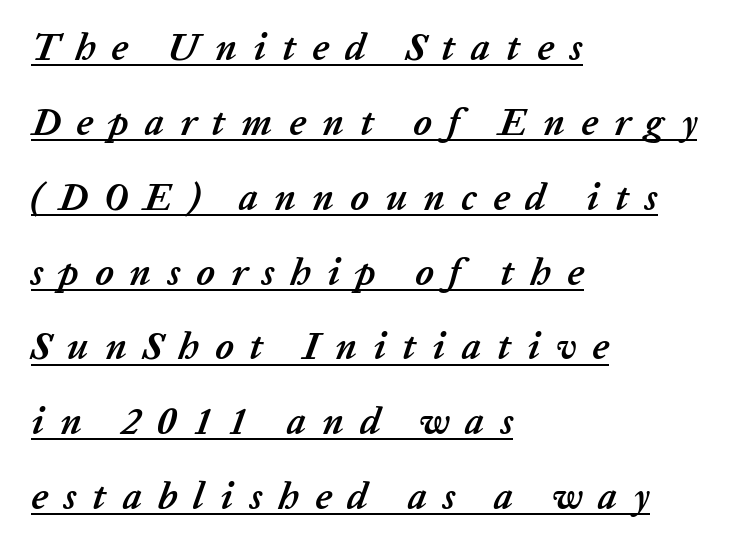
Q: Is the text bold? A: Yes.
Q: Is the text italic (slanted)? A: Yes, it leans right by about 20 degrees.
Q: Is the text underlined? A: Yes.
Q: How is the paragraph aligned? A: Left-aligned.
Q: Is the spacing between letters normal or unusually wide? A: Unusually wide.
Q: Is the spacing between lines tight, normal or loose? A: Loose.
Q: Width (condensed, normal, or wide)? A: Normal.
Q: Stroke contrast? A: Low.
Q: x-height? A: Medium.
Q: Monospaced? A: No.
